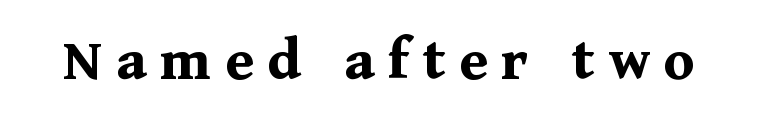
{"serif": "yes", "italic": "no", "bold": "yes", "weight": "bold", "width": "normal", "stroke_contrast": "medium", "x_height": "medium", "monospaced": "no", "underline": "no", "letter_spacing": "wide", "letter_spacing_em": 0.22, "glyph_px": 63}
